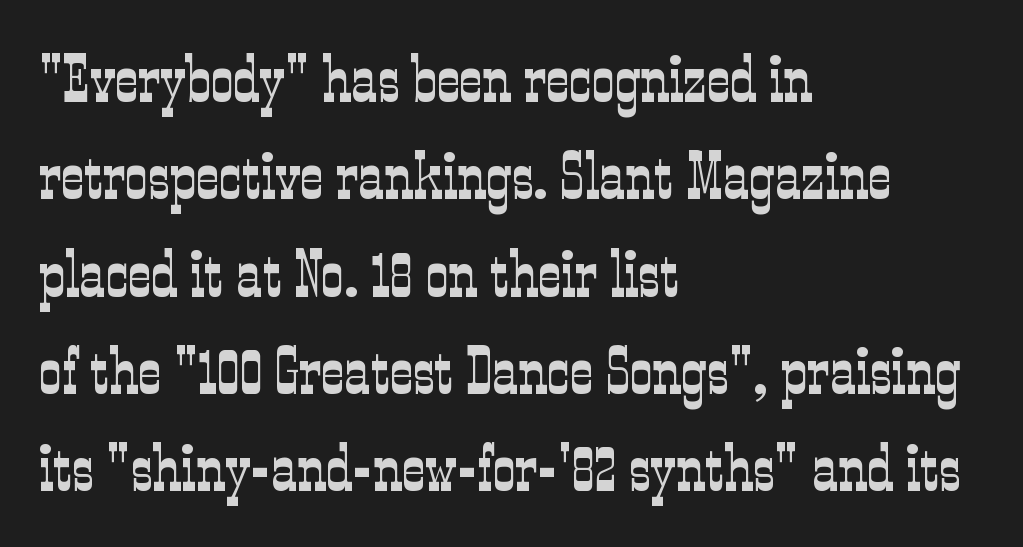
{"serif": "yes", "italic": "no", "bold": "no", "weight": "light", "width": "condensed", "stroke_contrast": "low", "x_height": "medium", "monospaced": "no", "underline": "no", "align": "left", "line_spacing": "normal", "line_spacing_ratio": 1.52, "letter_spacing": "normal", "letter_spacing_em": 0.0, "glyph_px": 64}
